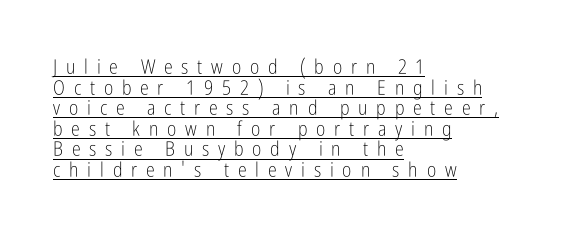
Q: Is the text bold? A: No.
Q: Is the text italic (slanted)? A: No, it is upright.
Q: Is the text underlined? A: Yes.
Q: How is the paragraph aligned? A: Left-aligned.
Q: Is the spacing between letters normal or unusually wide? A: Unusually wide.
Q: Is the spacing between lines tight, normal or loose? A: Tight.
